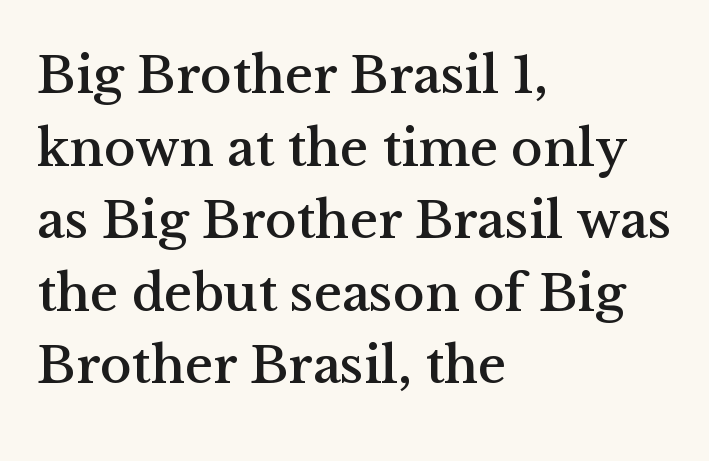
Q: Is the text italic (slanted)? A: No, it is upright.
Q: Is the typeface a serif or a sans-serif typeface? A: Serif.
Q: Is the text underlined? A: No.
Q: How is the paragraph aligned? A: Left-aligned.
Q: Is the spacing between letters normal or unusually wide? A: Normal.
Q: Is the spacing between lines tight, normal or loose? A: Normal.
Q: Width (condensed, normal, or wide)? A: Normal.
Q: Stroke contrast? A: Medium.
Q: x-height? A: Medium.
Q: Monospaced? A: No.
